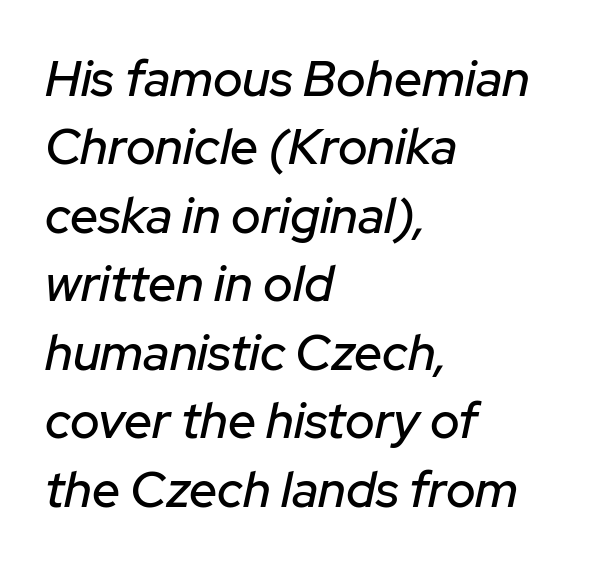
The image shows 50 px text type, italic (leaning right); set left-aligned, normal line spacing (1.37x), normal letter spacing, not underlined; low stroke contrast and a medium x-height.
